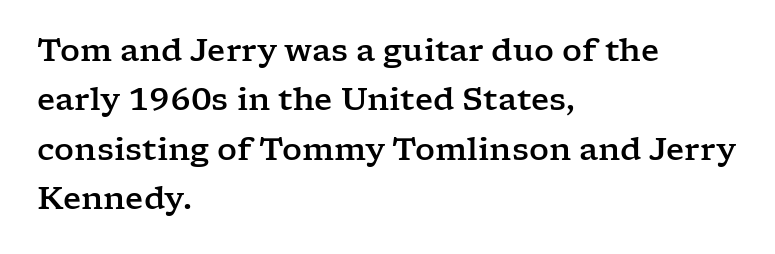
The image shows 31 px wide serif type, upright; set left-aligned, normal line spacing (1.59x), normal letter spacing, not underlined; low stroke contrast and a medium x-height.
